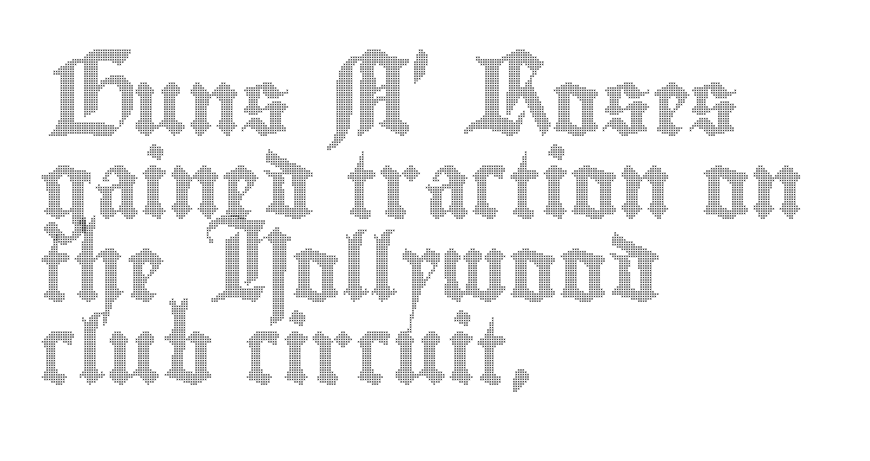
{"italic": "no", "width": "condensed", "x_height": "small", "monospaced": "no", "underline": "no", "align": "left", "line_spacing": "normal", "line_spacing_ratio": 1.26, "letter_spacing": "normal", "letter_spacing_em": 0.0, "glyph_px": 66}
